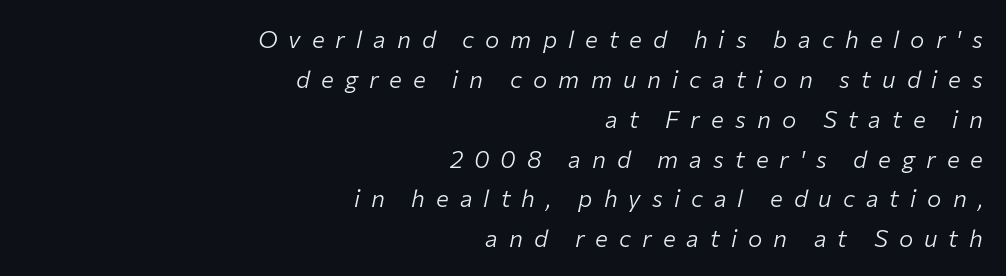
{"italic": "yes", "lean": "right", "slant_degrees": 12, "bold": "no", "underline": "no", "align": "right", "line_spacing": "normal", "line_spacing_ratio": 1.66, "letter_spacing": "wide", "letter_spacing_em": 0.46, "glyph_px": 24}
